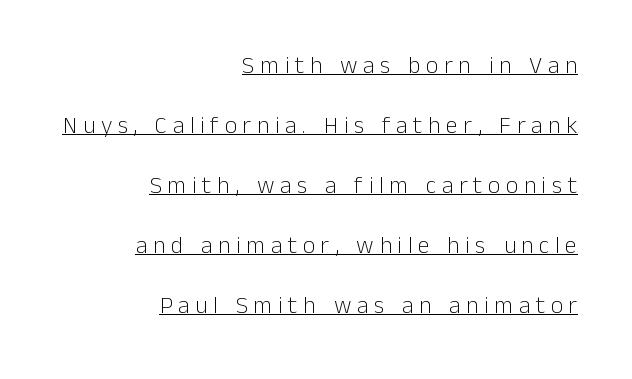
Caption: lettering with a line underneath. The letters stand straight up with perfectly vertical stems. This sample is right-justified, so line beginnings fall wherever the words allow. The letters are spread apart with noticeably loose tracking. What's the leading like? Stretched, with rows far apart. Weight class: somewhere from thin through regular.
